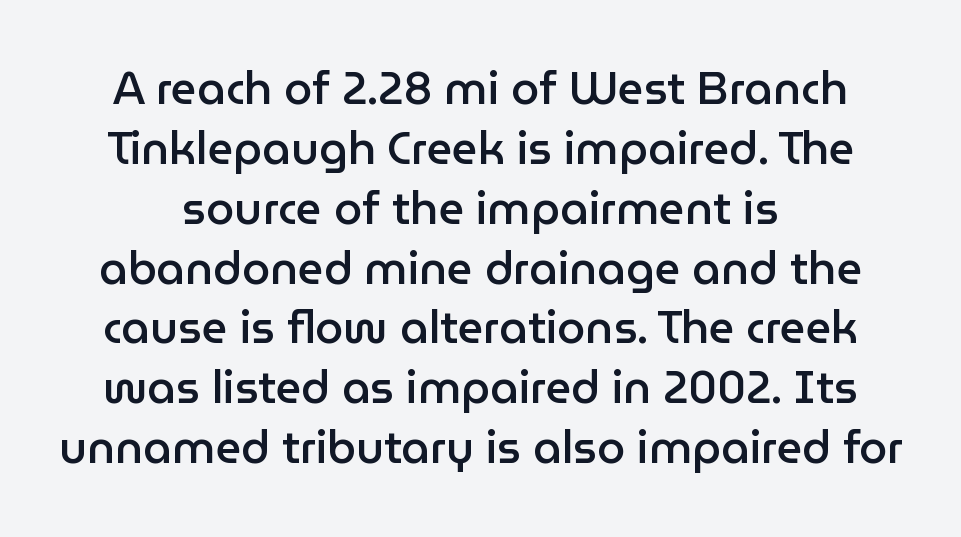
The image shows 45 px semibold sans-serif type, upright; set normal line spacing (1.33x), normal letter spacing, not underlined; low stroke contrast and a medium x-height.
